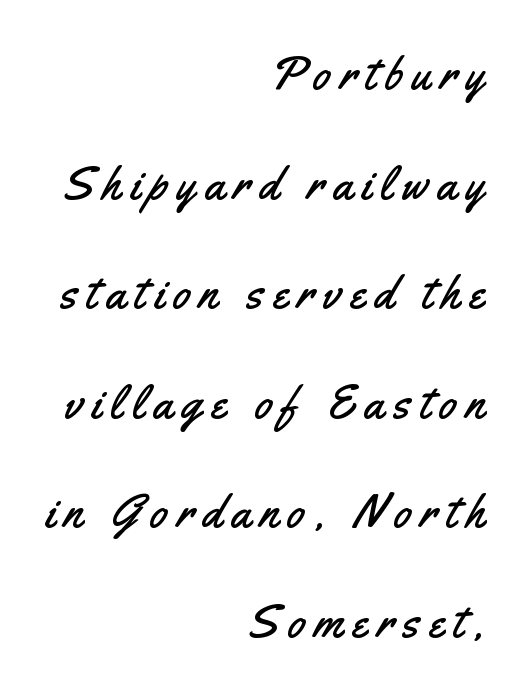
Q: Is the text italic (slanted)? A: Yes.
Q: Is the typeface a serif or a sans-serif typeface? A: Sans-serif.
Q: Is the text underlined? A: No.
Q: How is the paragraph aligned? A: Right-aligned.
Q: Is the spacing between letters normal or unusually wide? A: Unusually wide.
Q: Is the spacing between lines tight, normal or loose? A: Loose.
Q: Width (condensed, normal, or wide)? A: Condensed.
Q: Stroke contrast? A: Medium.
Q: x-height? A: Small.
Q: Monospaced? A: No.
